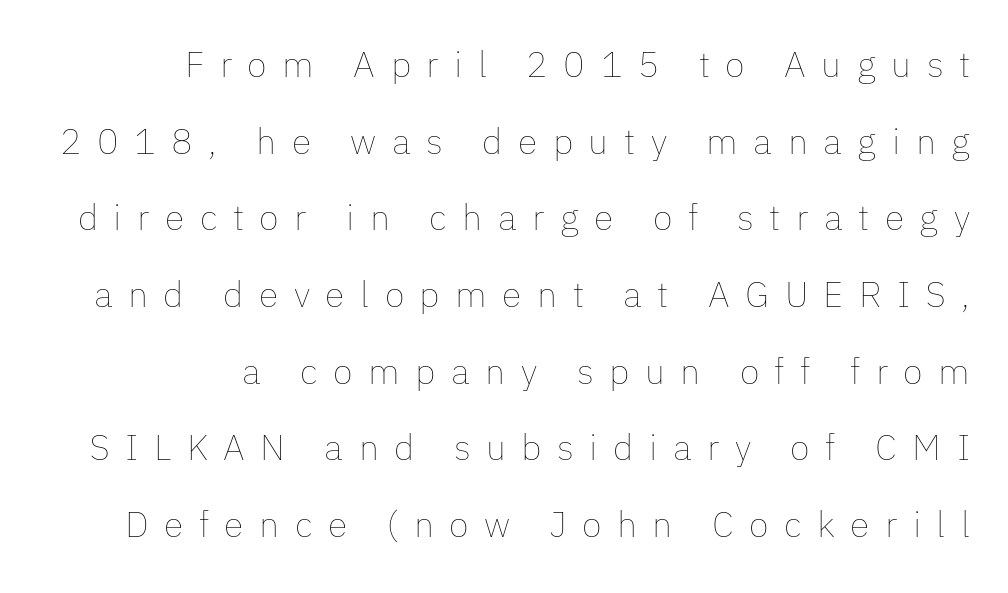
Q: Is the text bold? A: No.
Q: Is the text italic (slanted)? A: No, it is upright.
Q: Is the text underlined? A: No.
Q: How is the paragraph aligned? A: Right-aligned.
Q: Is the spacing between letters normal or unusually wide? A: Unusually wide.
Q: Is the spacing between lines tight, normal or loose? A: Loose.
Q: Width (condensed, normal, or wide)? A: Normal.
Q: Stroke contrast? A: Low.
Q: x-height? A: Medium.
Q: Monospaced? A: No.
